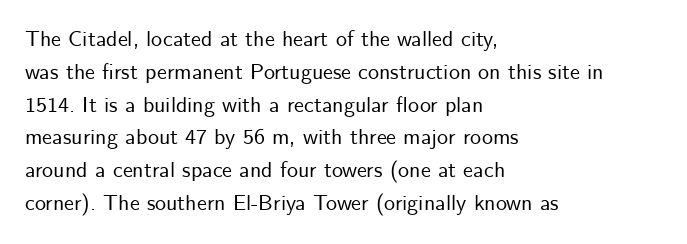
The specimen omits any rule beneath the text block's lines. Is the letter spacing exaggerated? No — it looks like the ordinary default. The typography opts for an upright posture over an oblique one. The rag falls on the right side of this text block. Baseline-to-baseline distance is the conventional proportion of letter height.
